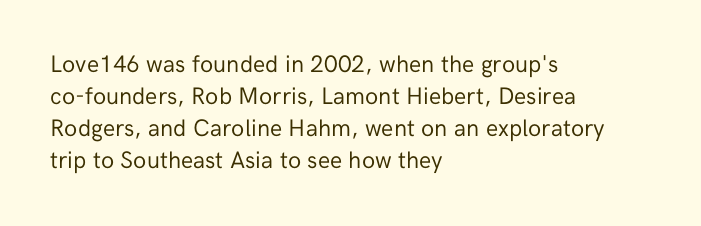
Q: Is the text bold? A: No.
Q: Is the text italic (slanted)? A: No, it is upright.
Q: Is the text underlined? A: No.
Q: How is the paragraph aligned? A: Left-aligned.
Q: Is the spacing between letters normal or unusually wide? A: Normal.
Q: Is the spacing between lines tight, normal or loose? A: Normal.
